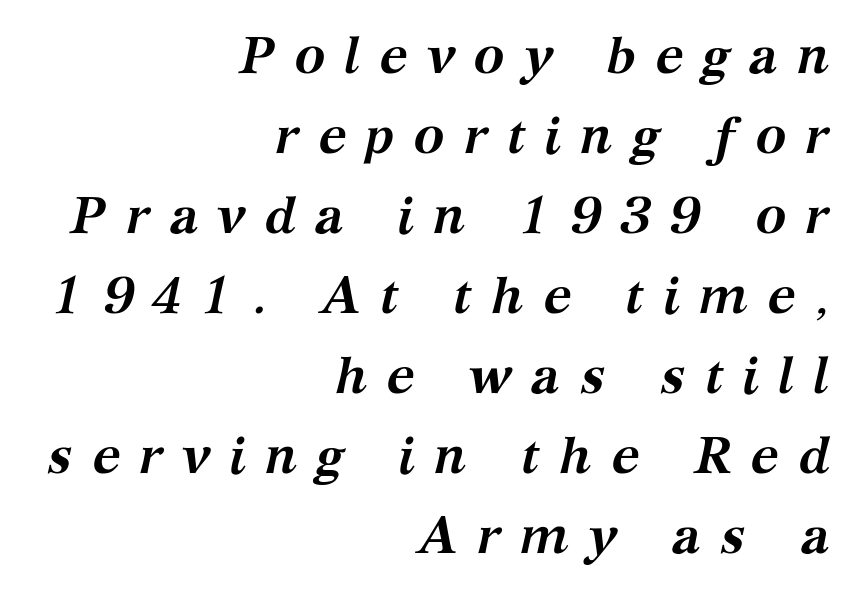
The image shows 52 px semibold serif type, italic (leaning right); set right-aligned, normal line spacing (1.54x), unusually wide letter spacing (+0.36 em), not underlined; medium stroke contrast and a medium x-height.
